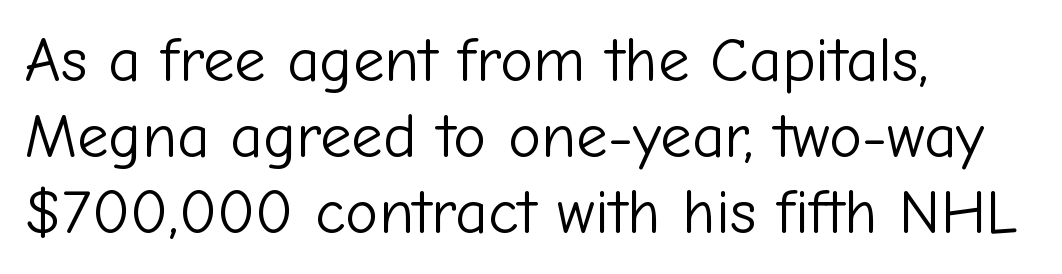
One-word summary of the alignment: left. Bold? No — there's no thickening of the strokes. Characters remain perfectly vertical along every line. Glyph-to-glyph distance matches everyday printed text. A sans-serif font was chosen for this passage. A typesetter would call this proportional, since set widths differ per character.
